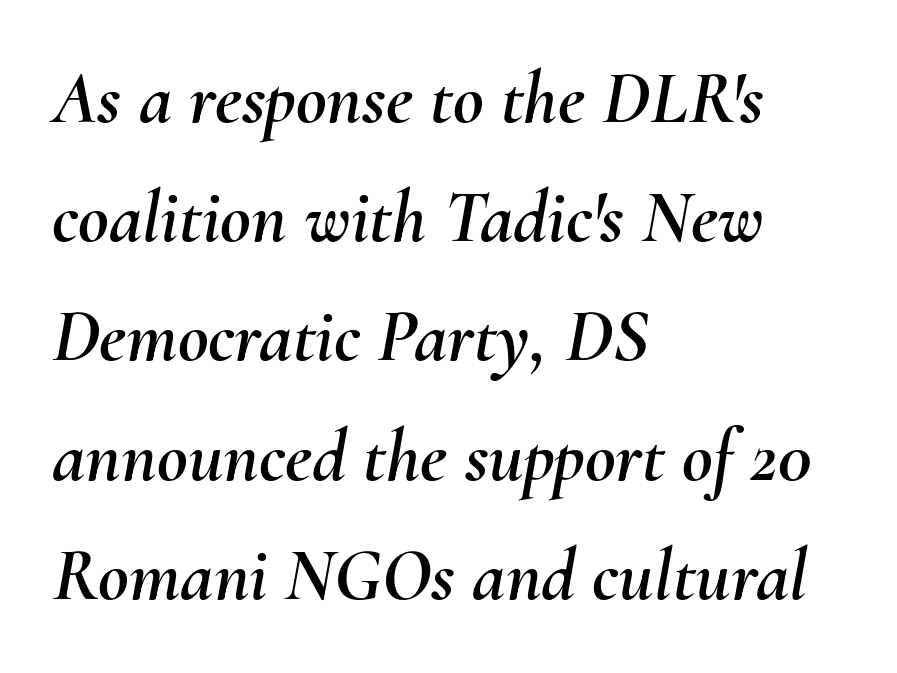
{"italic": "yes", "lean": "right", "slant_degrees": 10, "width": "normal", "stroke_contrast": "medium", "x_height": "small", "monospaced": "no", "underline": "no", "align": "left", "line_spacing": "normal", "line_spacing_ratio": 1.59, "letter_spacing": "normal", "letter_spacing_em": 0.0, "glyph_px": 75}
